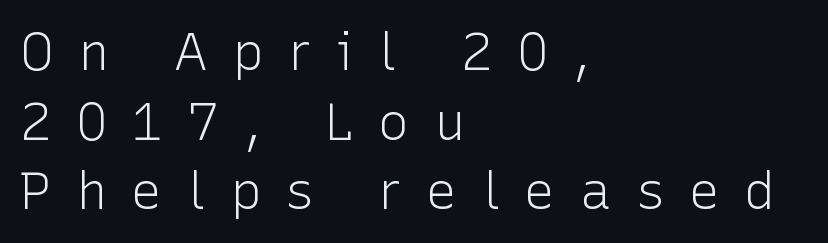
{"serif": "no", "italic": "no", "bold": "no", "weight": "light", "width": "normal", "stroke_contrast": "low", "x_height": "medium", "monospaced": "no", "underline": "no", "align": "left", "line_spacing": "normal", "line_spacing_ratio": 1.34, "letter_spacing": "wide", "letter_spacing_em": 0.47, "glyph_px": 52}
